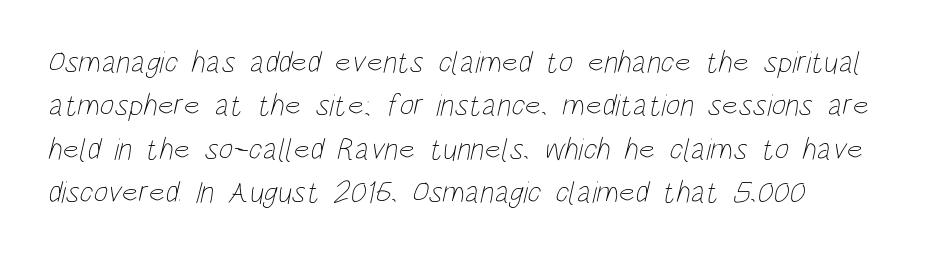
{"bold": "no", "weight": "thin", "width": "condensed", "stroke_contrast": "low", "x_height": "large", "monospaced": "no", "underline": "no", "align": "left", "line_spacing": "normal", "line_spacing_ratio": 1.4, "letter_spacing": "normal", "letter_spacing_em": 0.0, "glyph_px": 31}
